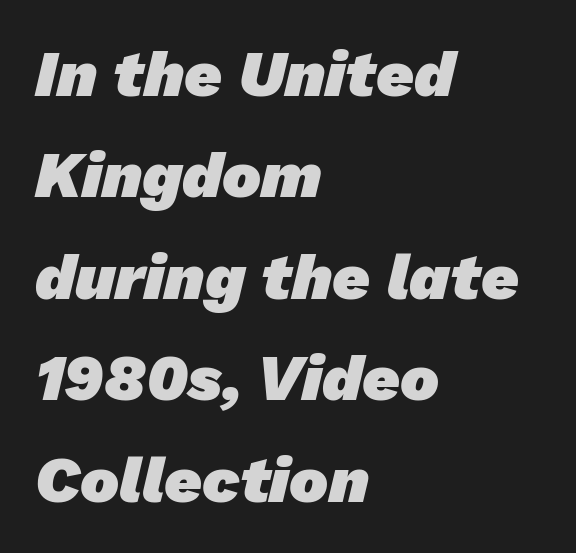
The passage shown is typed in a proportional face where columns would drift. Regular leading. Nothing unusual about the tracking: characters are spaced as the font intends. Compared with an ordinary text face, these strokes are far heavier — a full bold.
